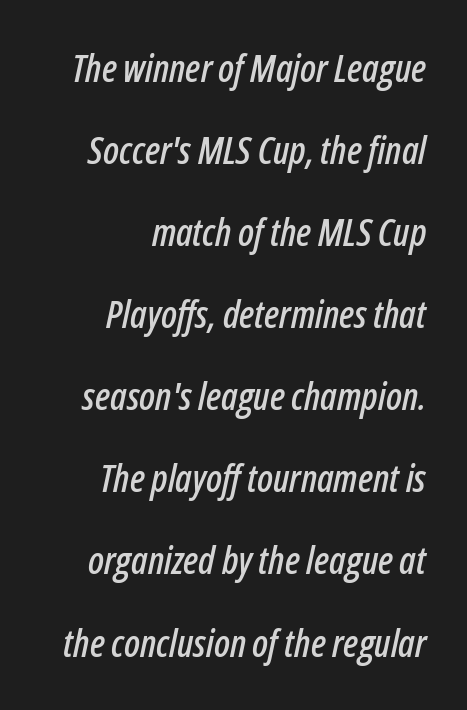
Q: Is the text italic (slanted)? A: Yes, it leans right by about 12 degrees.
Q: Is the text underlined? A: No.
Q: How is the paragraph aligned? A: Right-aligned.
Q: Is the spacing between letters normal or unusually wide? A: Normal.
Q: Is the spacing between lines tight, normal or loose? A: Loose.
Q: Width (condensed, normal, or wide)? A: Condensed.
Q: Stroke contrast? A: Low.
Q: x-height? A: Medium.
Q: Monospaced? A: No.
